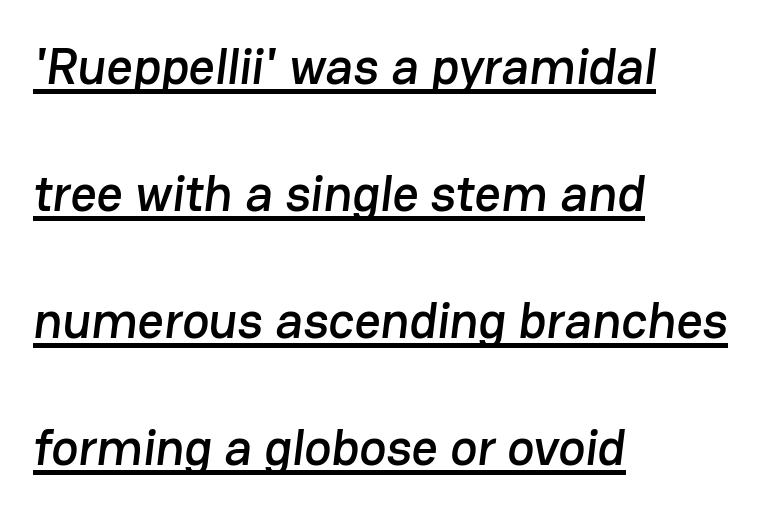
{"serif": "no", "width": "normal", "stroke_contrast": "low", "x_height": "medium", "monospaced": "no", "underline": "yes", "align": "left", "line_spacing": "loose", "line_spacing_ratio": 2.49, "letter_spacing": "normal", "letter_spacing_em": 0.0, "glyph_px": 51}
